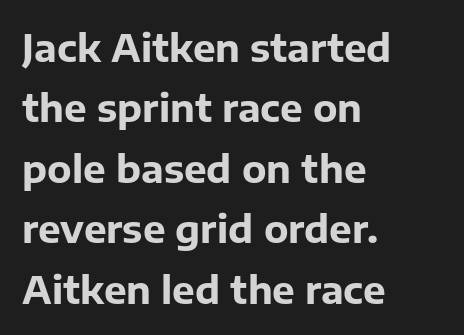
Normally led — the rows are evenly, conventionally spaced. The text was rendered using a sans face with plain stroke endings. Do the characters align in a grid? No, the font is proportional. Notice how thick the strokes are: this is what a full bold looks like. What stands out about the letter spacing? Nothing — it is the standard amount.
